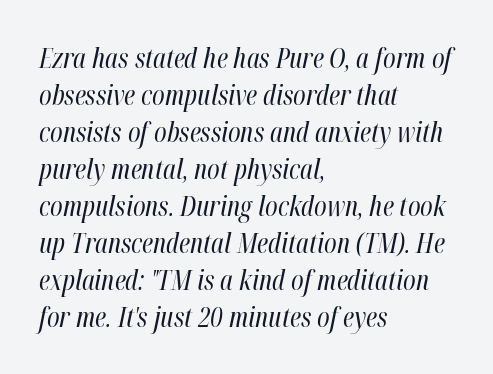
Honestly, the letter spacing is just normal — you wouldn't notice it. These glyphs show unthickened strokes, regular width or finer. The glyphs look as if they've been sheared to an angle. Underline: absent. The compositor pushed each line to the left boundary. The space between consecutive lines is moderate.
